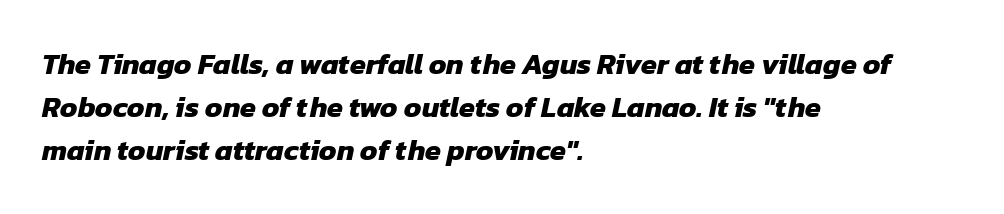
Q: Is the text bold? A: Yes.
Q: Is the typeface a serif or a sans-serif typeface? A: Sans-serif.
Q: Is the text underlined? A: No.
Q: How is the paragraph aligned? A: Left-aligned.
Q: Is the spacing between letters normal or unusually wide? A: Normal.
Q: Is the spacing between lines tight, normal or loose? A: Normal.
Q: Width (condensed, normal, or wide)? A: Normal.
Q: Stroke contrast? A: Low.
Q: x-height? A: Medium.
Q: Monospaced? A: No.
